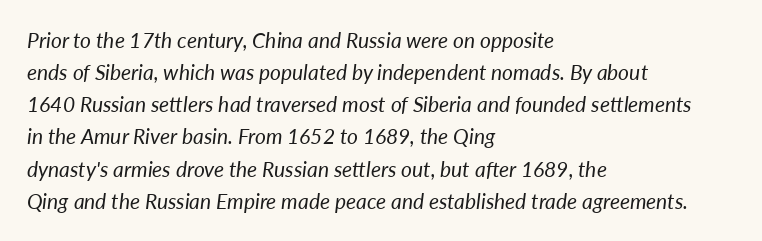
Q: Is the text bold? A: No.
Q: Is the text italic (slanted)? A: Yes, it leans right by about 7 degrees.
Q: Is the text underlined? A: No.
Q: How is the paragraph aligned? A: Left-aligned.
Q: Is the spacing between letters normal or unusually wide? A: Normal.
Q: Is the spacing between lines tight, normal or loose? A: Normal.
